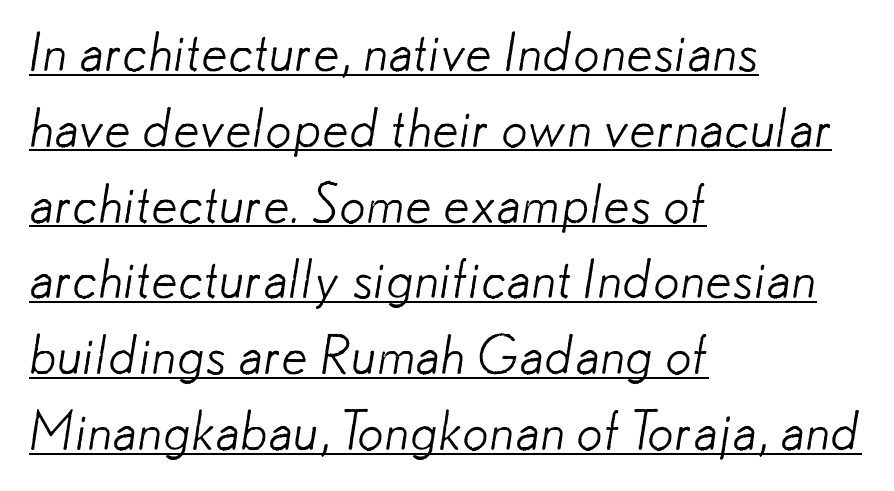
Q: Is the text bold? A: No.
Q: Is the typeface a serif or a sans-serif typeface? A: Sans-serif.
Q: Is the text underlined? A: Yes.
Q: How is the paragraph aligned? A: Left-aligned.
Q: Is the spacing between letters normal or unusually wide? A: Normal.
Q: Is the spacing between lines tight, normal or loose? A: Normal.
Q: Width (condensed, normal, or wide)? A: Normal.
Q: Stroke contrast? A: Low.
Q: x-height? A: Small.
Q: Monospaced? A: No.
